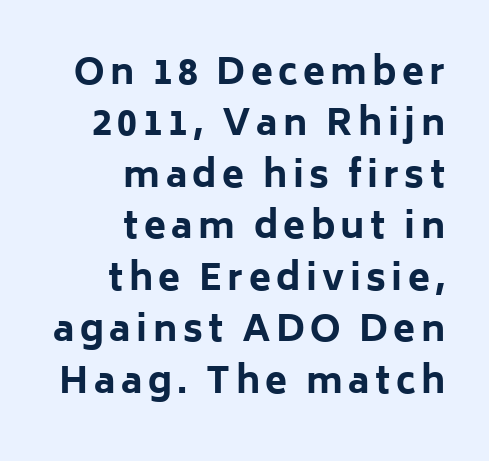
The strokes are fattened all the way to bold. A normal amount of white space separates one row of letters from the next. Proportional: the letters do not fall into vertical columns. No italicization has been applied; the sample stays upright. The specimen omits any rule beneath the text block's lines.
